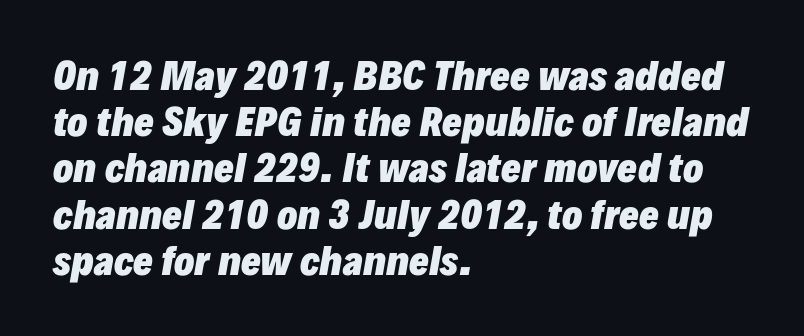
Q: Is the text bold? A: Yes.
Q: Is the text italic (slanted)? A: Yes, it leans right by about 10 degrees.
Q: Is the text underlined? A: No.
Q: How is the paragraph aligned? A: Left-aligned.
Q: Is the spacing between letters normal or unusually wide? A: Normal.
Q: Is the spacing between lines tight, normal or loose? A: Normal.
Q: Width (condensed, normal, or wide)? A: Normal.
Q: Stroke contrast? A: Low.
Q: x-height? A: Medium.
Q: Monospaced? A: No.
